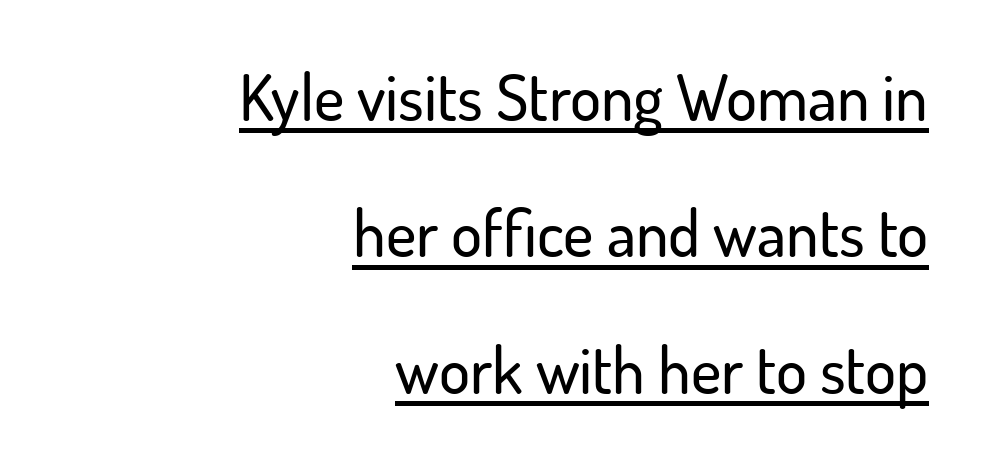
Reading down the column, the eye jumps a long way to each next line. The rendering uses natural spacing where letterforms have individual widths. The rendered words wear a rule along their underside. Observe the absence of serifs on each vertical stroke in this sample. Rendered with straight, roman letterforms.
